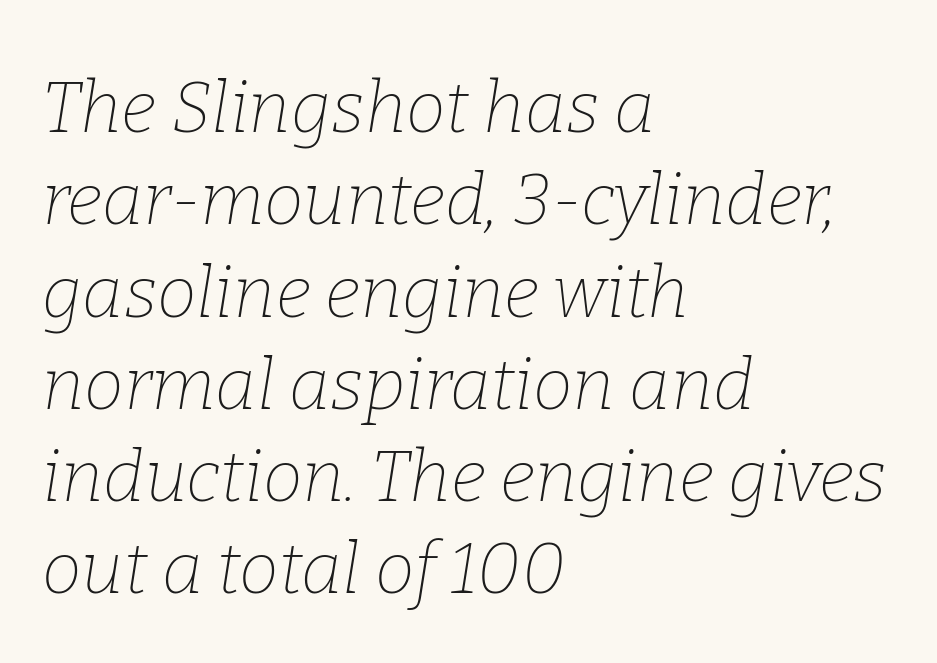
{"serif": "yes", "italic": "yes", "lean": "right", "slant_degrees": 9, "bold": "no", "weight": "thin", "width": "normal", "stroke_contrast": "low", "x_height": "medium", "monospaced": "no", "underline": "no", "align": "left", "line_spacing": "normal", "line_spacing_ratio": 1.3, "letter_spacing": "normal", "letter_spacing_em": 0.0, "glyph_px": 71}
